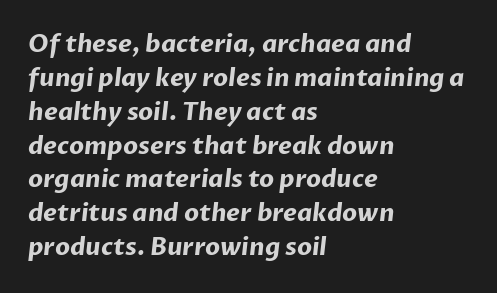
Students, this is bold: see how much ink each stroke carries. The vertical gap from one line to the next is medium. Alignment: flush left. The words here are not underlined. A typesetter would call this zero additional tracking.
